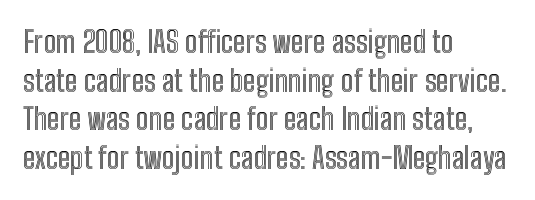
The image shows 30 px condensed type, upright; set left-aligned, normal line spacing (1.29x), normal letter spacing, not underlined; a medium x-height.
